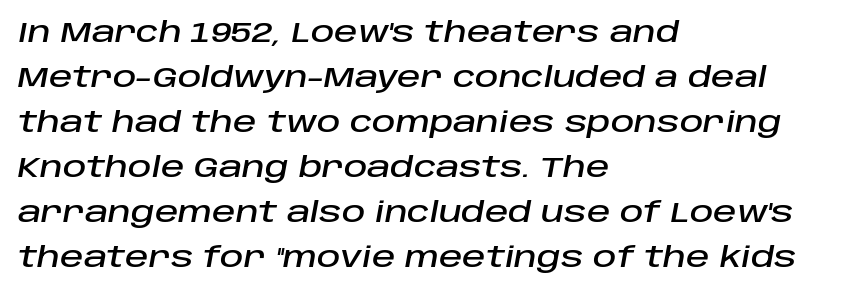
Spacing verdict: proportional, widths tailored to each character. Looking at the ascenders, they clearly lean. Check under the words: just untouched page. Normally led — the rows are evenly, conventionally spaced. This rendering leaves character spacing at its baseline value. The rendering anchors every line to the left-hand side.
